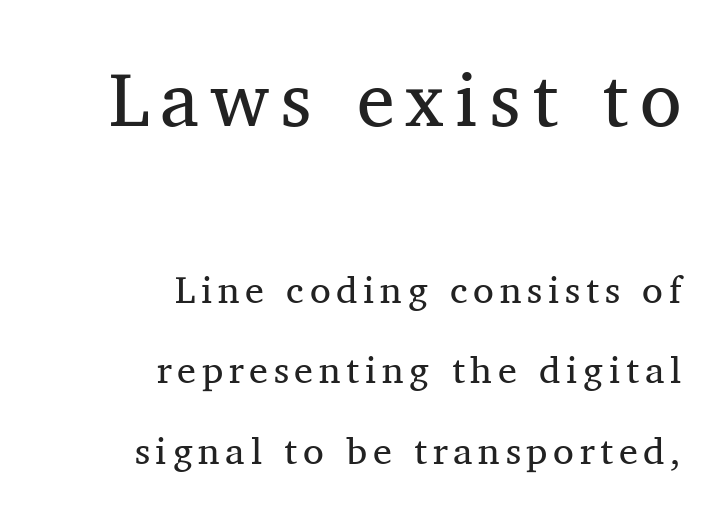
{"serif": "yes", "italic": "no", "bold": "no", "weight": "regular", "width": "normal", "stroke_contrast": "medium", "x_height": "medium", "monospaced": "no", "underline": "no", "align": "right", "line_spacing": "loose", "line_spacing_ratio": 2.12, "larger_block": "first", "size_ratio": 2.0, "glyph_px": 76}
